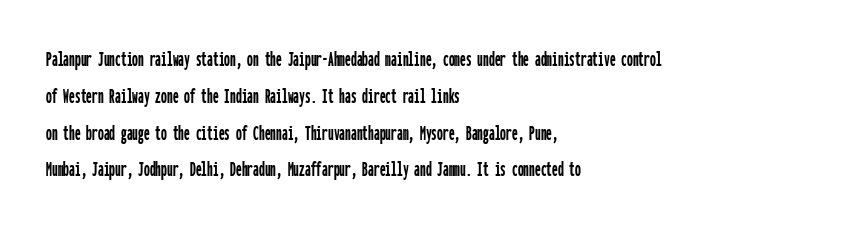
{"italic": "no", "underline": "no", "align": "left", "line_spacing": "normal", "line_spacing_ratio": 1.6, "letter_spacing": "normal", "letter_spacing_em": 0.0, "glyph_px": 23}
